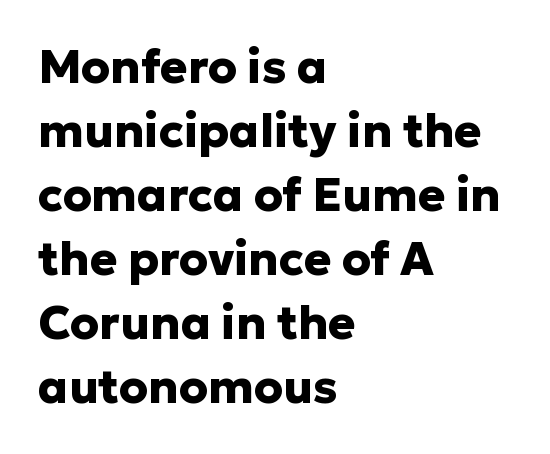
{"serif": "no", "italic": "no", "bold": "yes", "weight": "heavy", "width": "normal", "stroke_contrast": "low", "x_height": "medium", "monospaced": "no", "underline": "no", "align": "left", "line_spacing": "normal", "line_spacing_ratio": 1.39, "letter_spacing": "normal", "letter_spacing_em": 0.0, "glyph_px": 46}
